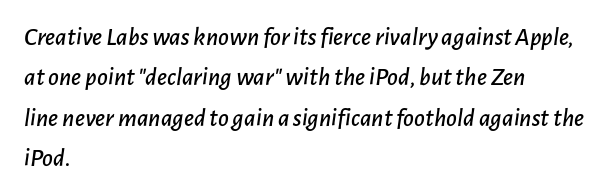
Has an underline been added? It has not. Spacing between characters is what you'd get straight out of the box. If you drew a line through each stem, it would be angled. This rendering uses left alignment, leaving the right contour irregular.
